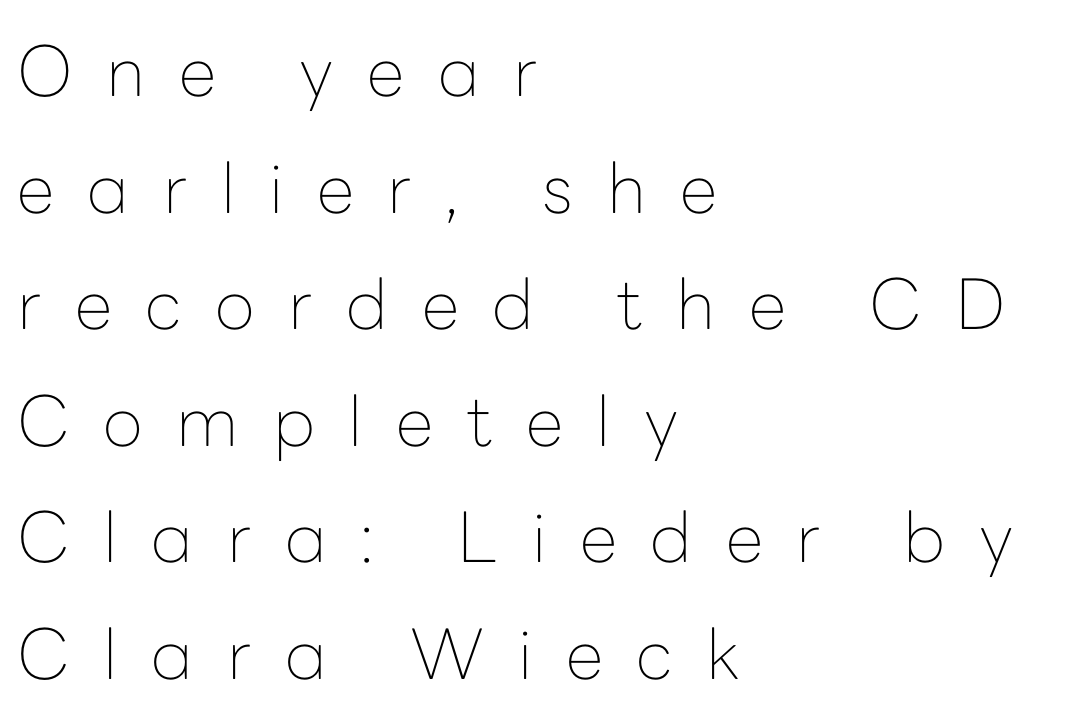
Q: Is the text bold? A: No.
Q: Is the text italic (slanted)? A: No, it is upright.
Q: Is the typeface a serif or a sans-serif typeface? A: Sans-serif.
Q: Is the text underlined? A: No.
Q: How is the paragraph aligned? A: Left-aligned.
Q: Is the spacing between letters normal or unusually wide? A: Unusually wide.
Q: Is the spacing between lines tight, normal or loose? A: Normal.
Q: Width (condensed, normal, or wide)? A: Normal.
Q: Stroke contrast? A: Low.
Q: x-height? A: Medium.
Q: Monospaced? A: No.
